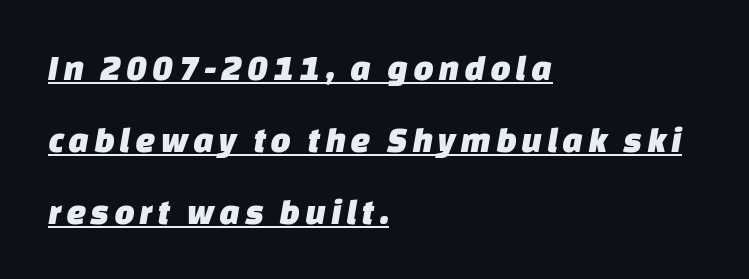
{"serif": "no", "width": "normal", "stroke_contrast": "low", "x_height": "large", "monospaced": "no", "underline": "yes", "align": "left", "line_spacing": "loose", "line_spacing_ratio": 2.0, "glyph_px": 36}
